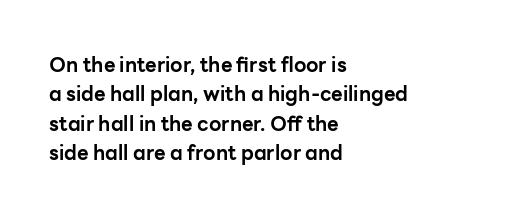
Q: Is the text bold? A: Yes.
Q: Is the text italic (slanted)? A: No, it is upright.
Q: Is the text underlined? A: No.
Q: How is the paragraph aligned? A: Left-aligned.
Q: Is the spacing between letters normal or unusually wide? A: Normal.
Q: Is the spacing between lines tight, normal or loose? A: Normal.
